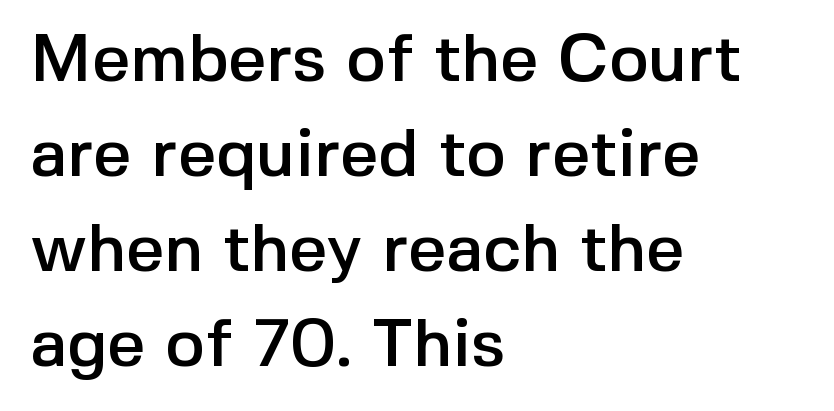
{"serif": "no", "italic": "no", "width": "normal", "x_height": "medium", "monospaced": "no", "underline": "no", "align": "left", "line_spacing": "normal", "line_spacing_ratio": 1.42, "letter_spacing": "normal", "letter_spacing_em": 0.0, "glyph_px": 67}
